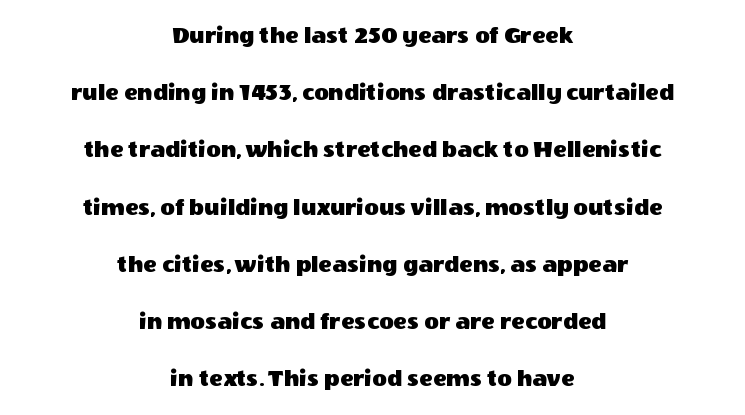
{"italic": "no", "underline": "no", "align": "center", "line_spacing": "loose", "line_spacing_ratio": 2.29, "letter_spacing": "normal", "letter_spacing_em": 0.0, "glyph_px": 25}
